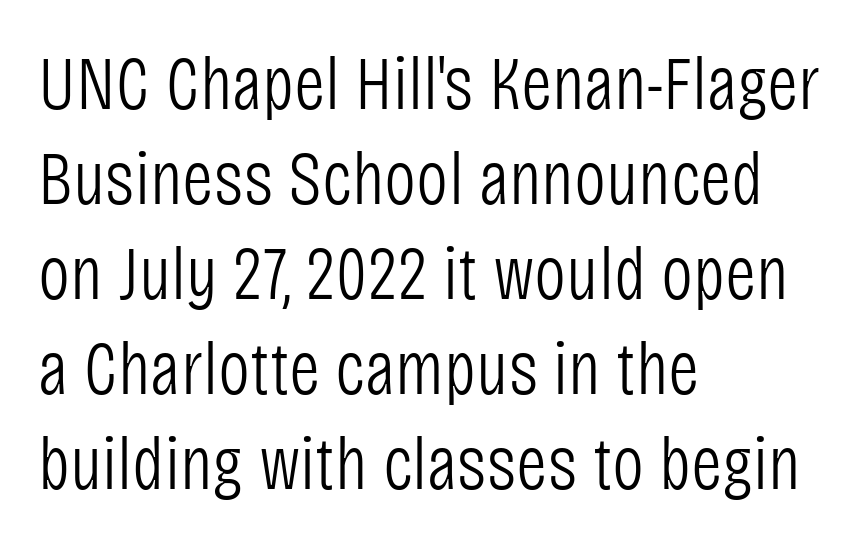
{"serif": "no", "italic": "no", "bold": "no", "weight": "light", "width": "condensed", "stroke_contrast": "low", "x_height": "large", "monospaced": "no", "underline": "no", "align": "left", "line_spacing": "normal", "line_spacing_ratio": 1.25, "letter_spacing": "normal", "letter_spacing_em": 0.0, "glyph_px": 76}
